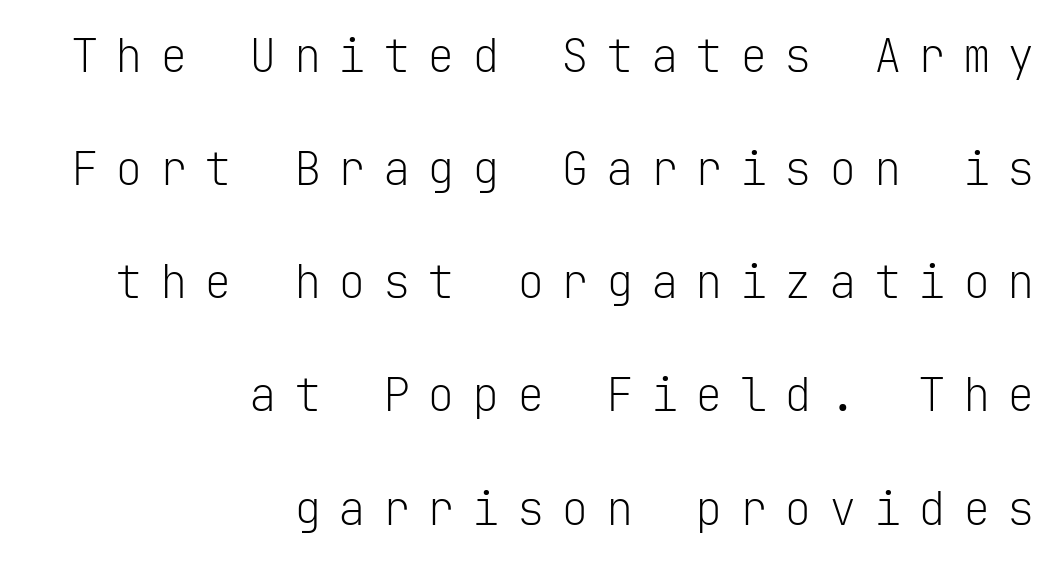
The image shows 46 px light sans-serif type, upright, monospaced; set right-aligned, loose line spacing (2.46x), unusually wide letter spacing (+0.37 em), not underlined; low stroke contrast and a medium x-height.
